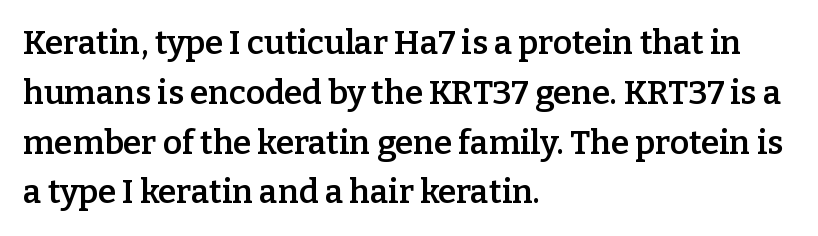
The image shows 33 px semibold serif type, upright; set left-aligned, normal line spacing (1.51x), normal letter spacing, not underlined; low stroke contrast and a medium x-height.
